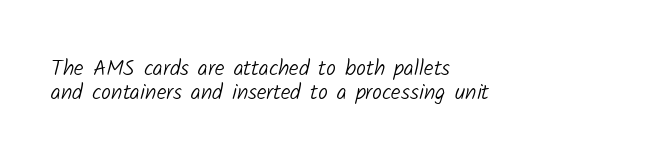
The image shows 22 px text type; set left-aligned, tight line spacing (1.07x), normal letter spacing, not underlined.
